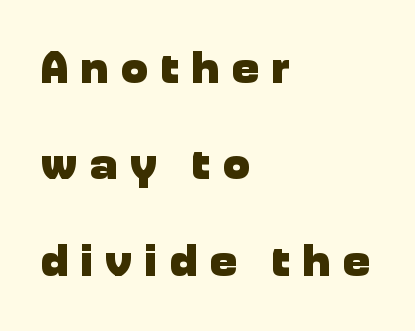
The sample has been set heavy, in full bold. Line starts are locked; line ends wander. This sample has the flowing, uneven cadence of proportional lettering. The glyphs are unaccompanied by any horizontal stroke below them. Spacing between characters has been opened up far beyond the box default. Nope, not italic — everything's standing straight.
